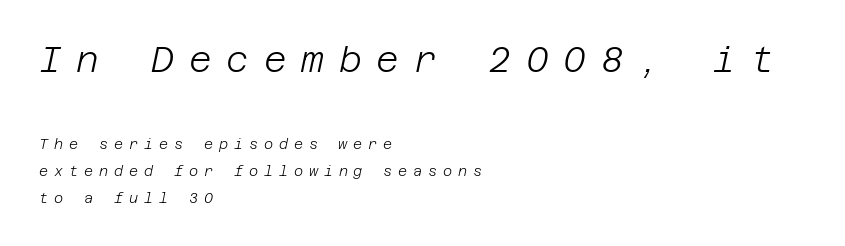
Q: Is the text bold? A: No.
Q: Is the text italic (slanted)? A: Yes, it leans right by about 12 degrees.
Q: Is the text underlined? A: No.
Q: How is the paragraph aligned? A: Left-aligned.
Q: Is the spacing between letters normal or unusually wide? A: Unusually wide.
Q: Is the spacing between lines tight, normal or loose? A: Loose.
Q: Which block of text is set in a larger size, the first (top) or the second (bottom)? A: The first (top) one.
Q: Width (condensed, normal, or wide)? A: Normal.
Q: Stroke contrast? A: Low.
Q: x-height? A: Large.
